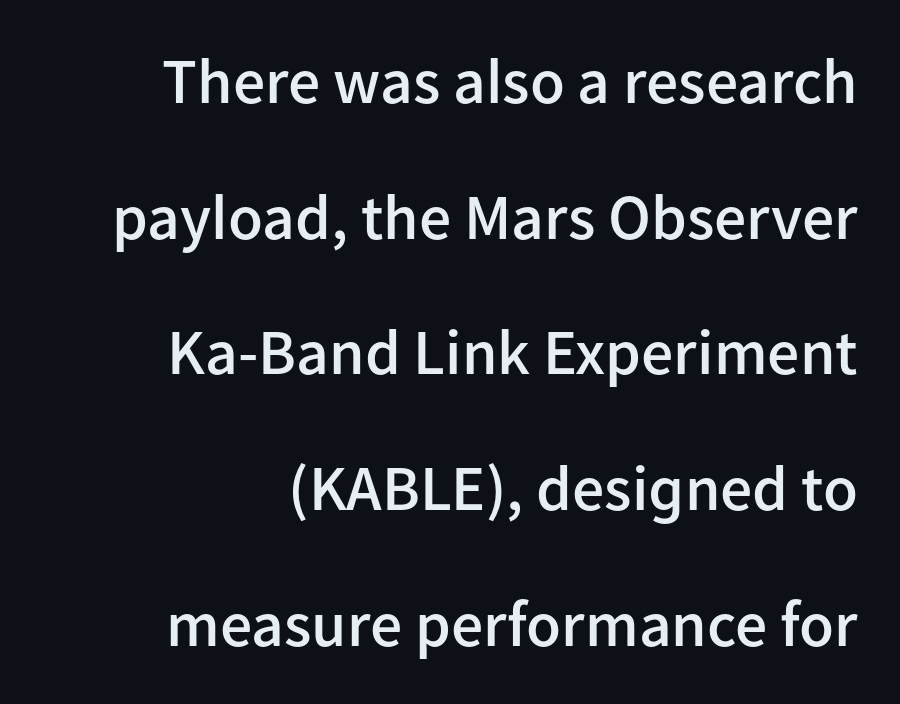
Q: Is the text bold? A: Semi-bold.
Q: Is the text italic (slanted)? A: No, it is upright.
Q: Is the typeface a serif or a sans-serif typeface? A: Sans-serif.
Q: Is the text underlined? A: No.
Q: How is the paragraph aligned? A: Right-aligned.
Q: Is the spacing between letters normal or unusually wide? A: Normal.
Q: Is the spacing between lines tight, normal or loose? A: Loose.
Q: Width (condensed, normal, or wide)? A: Normal.
Q: Stroke contrast? A: Low.
Q: x-height? A: Medium.
Q: Monospaced? A: No.
